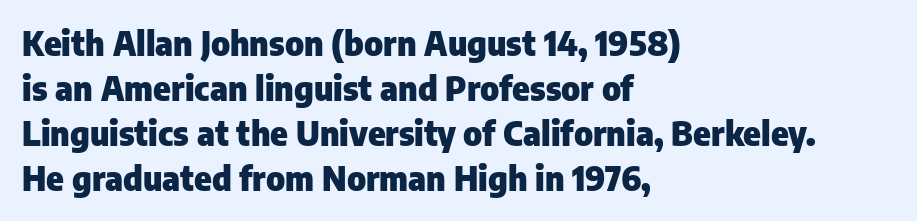
The image shows 33 px heavy sans-serif type, upright; set left-aligned, normal line spacing (1.36x), normal letter spacing, not underlined; low stroke contrast and a medium x-height.
